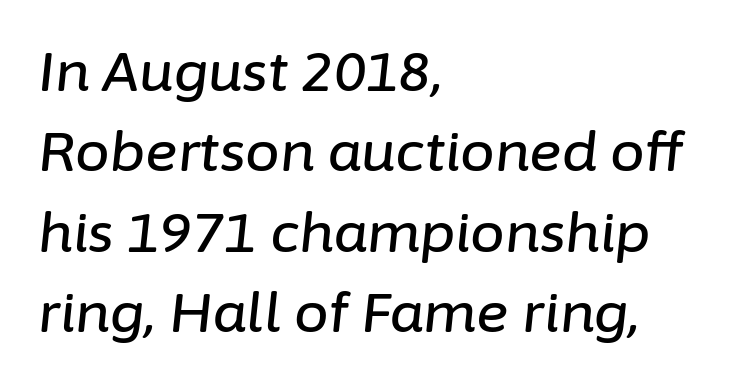
Underlining? Definitely not there. Here the designer chose a conventional face with non-uniform glyph widths. Notice how descenders clear the ascenders below comfortably — that's standard leading. Default kerning and tracking; the words read as compact shapes.
